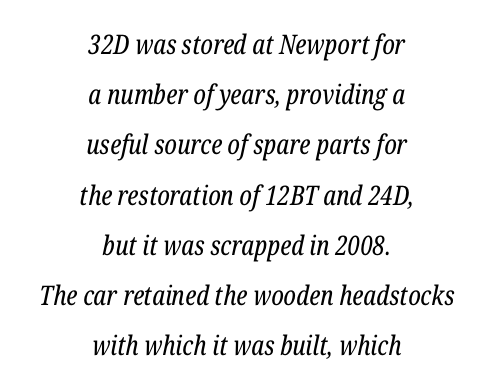
{"italic": "yes", "lean": "right", "slant_degrees": 12, "bold": "no", "underline": "no", "align": "center", "line_spacing_ratio": 1.86, "letter_spacing": "normal", "letter_spacing_em": 0.0, "glyph_px": 27}
